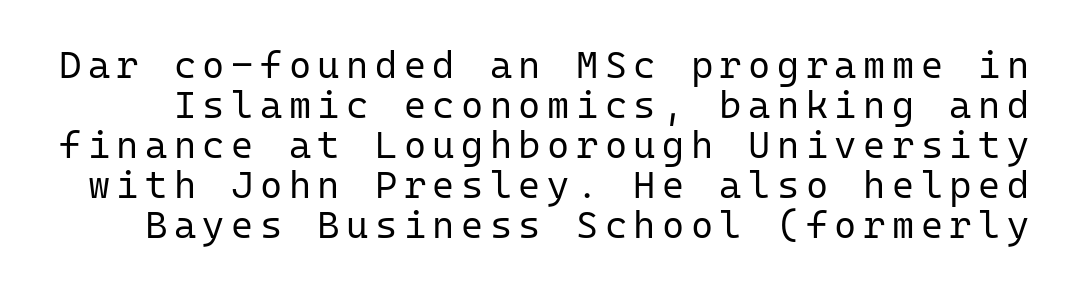
Whoever set this chose condensed vertical rhythm over breathing room. Monospaced: the letters line up in strict vertical columns. The string is rendered with underlining switched off. The cut favours lightness, reaching ordinary text weight at its darkest.
